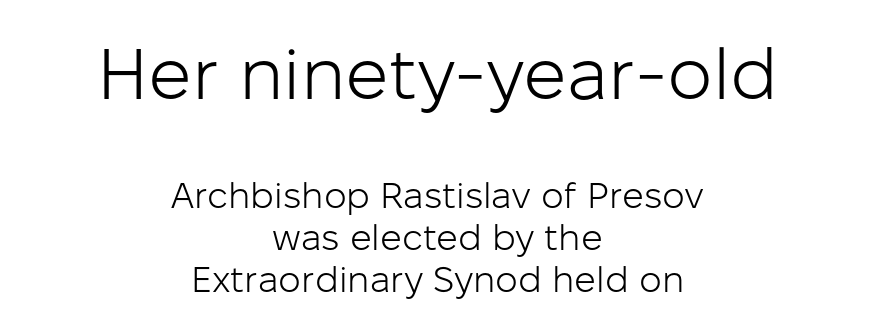
{"serif": "no", "italic": "no", "bold": "no", "weight": "light", "width": "normal", "stroke_contrast": "low", "x_height": "medium", "monospaced": "no", "underline": "no", "align": "center", "line_spacing_ratio": 1.16, "letter_spacing": "normal", "letter_spacing_em": 0.0, "larger_block": "first", "size_ratio": 2.0, "glyph_px": 72}
